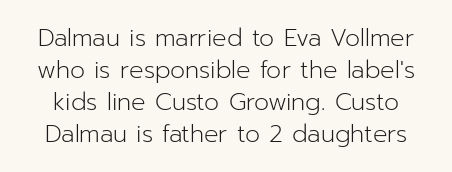
Q: Is the text bold? A: No.
Q: Is the text italic (slanted)? A: No, it is upright.
Q: Is the text underlined? A: No.
Q: Is the spacing between letters normal or unusually wide? A: Normal.
Q: Is the spacing between lines tight, normal or loose? A: Normal.
